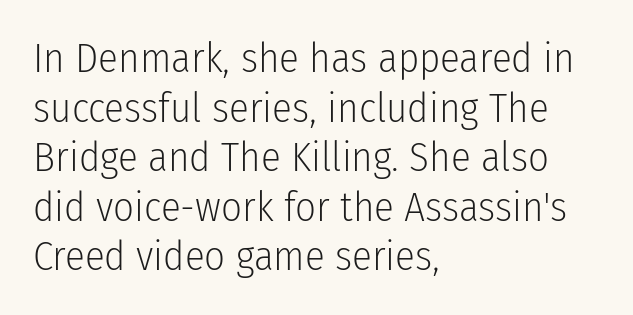
Students, note that the glyphs here touch the page at normal intervals. Note the varied advance widths — an 'i' is clearly narrower than an 'm'. Beneath every word, the page is bare. Does the copy run flush right? No — it runs flush left. Are there feet on the stems? There aren't — it's a sans.
